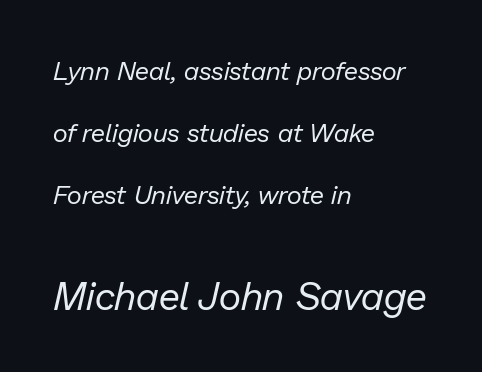
Q: Is the text bold? A: No.
Q: Is the text italic (slanted)? A: Yes, it leans right by about 13 degrees.
Q: Is the text underlined? A: No.
Q: How is the paragraph aligned? A: Left-aligned.
Q: Is the spacing between letters normal or unusually wide? A: Normal.
Q: Is the spacing between lines tight, normal or loose? A: Loose.
Q: Which block of text is set in a larger size, the first (top) or the second (bottom)? A: The second (bottom) one.
Q: Width (condensed, normal, or wide)? A: Normal.
Q: Stroke contrast? A: Low.
Q: x-height? A: Medium.
Q: Monospaced? A: No.
